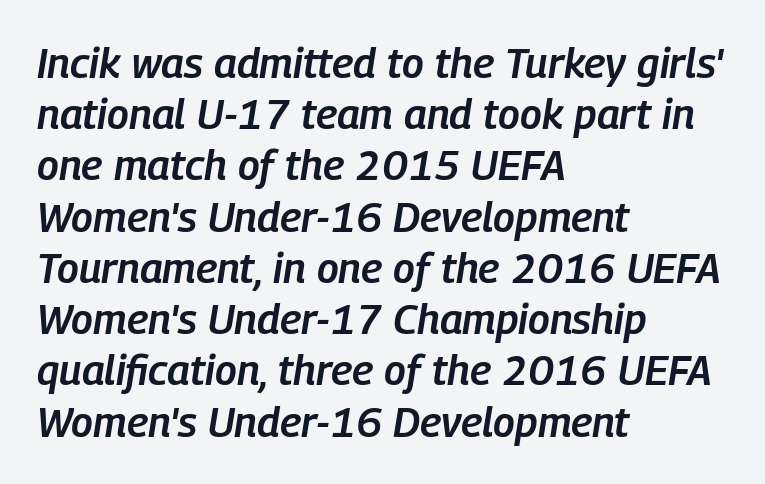
Q: Is the text bold? A: Semi-bold.
Q: Is the text italic (slanted)? A: Yes, it leans right by about 9 degrees.
Q: Is the text underlined? A: No.
Q: How is the paragraph aligned? A: Left-aligned.
Q: Is the spacing between letters normal or unusually wide? A: Normal.
Q: Width (condensed, normal, or wide)? A: Condensed.
Q: Stroke contrast? A: Low.
Q: x-height? A: Medium.
Q: Monospaced? A: No.
